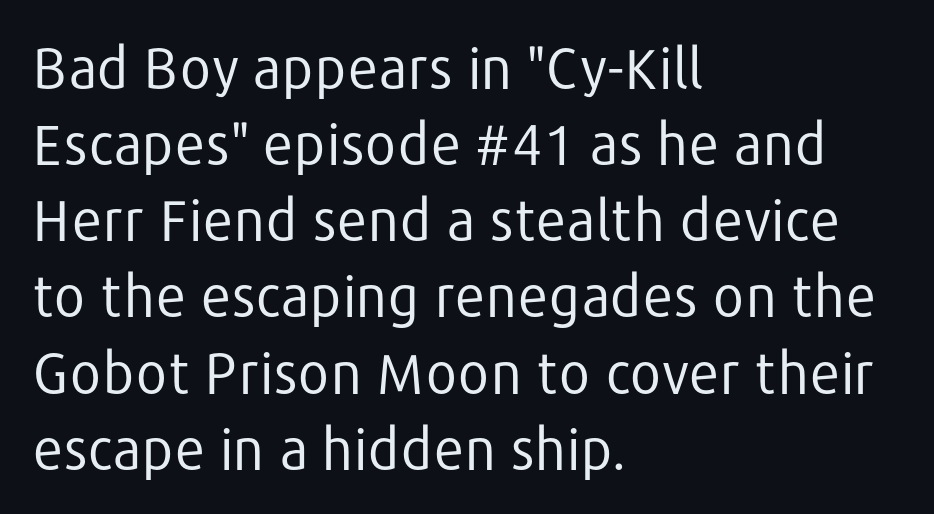
{"serif": "no", "italic": "no", "bold": "no", "weight": "regular", "width": "normal", "stroke_contrast": "low", "x_height": "medium", "monospaced": "no", "underline": "no", "align": "left", "line_spacing": "normal", "line_spacing_ratio": 1.36, "letter_spacing": "normal", "letter_spacing_em": 0.0, "glyph_px": 56}
